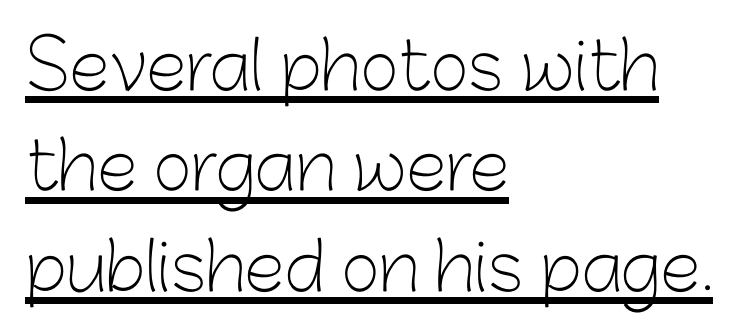
The space between consecutive lines is moderate. Does the type have serifs? No, each stem ends abruptly. No extra tracking has been applied to these lines. These lines are rendered in a variable-pitch font.
